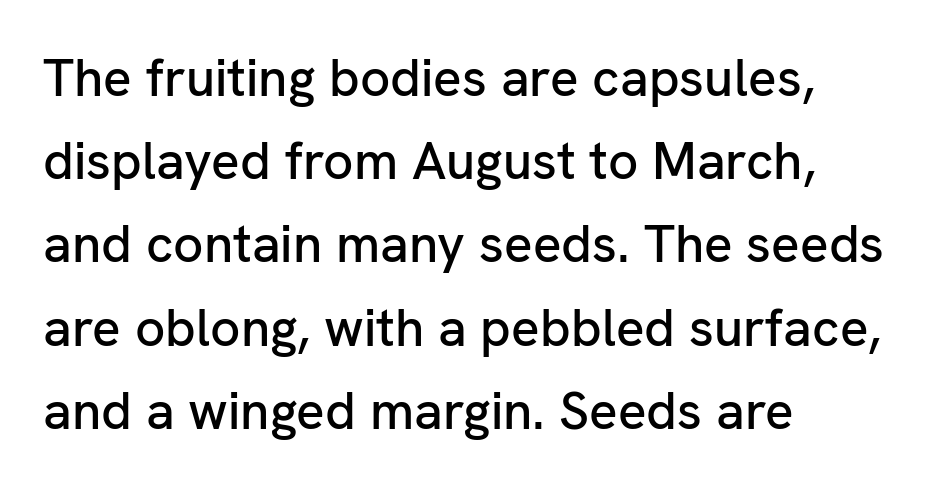
Glance below the letters and you will spot only blank space. The passage shown is typed in a proportional face where columns would drift. Characters remain perfectly vertical along every line. Is the letter spacing exaggerated? No — it looks like the ordinary default.
